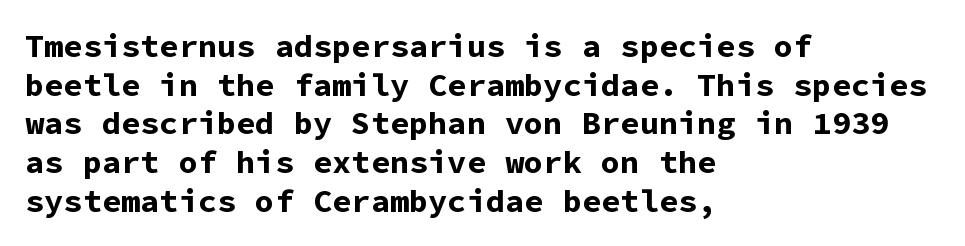
{"serif": "no", "italic": "no", "bold": "yes", "weight": "bold", "width": "normal", "stroke_contrast": "low", "x_height": "medium", "monospaced": "yes", "underline": "no", "align": "left", "line_spacing_ratio": 1.21, "letter_spacing": "normal", "letter_spacing_em": 0.0, "glyph_px": 32}
